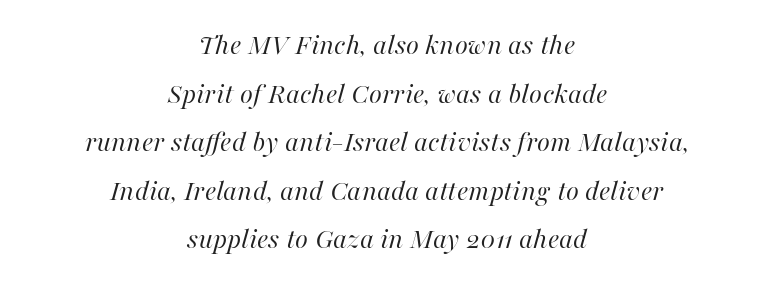
Q: Is the text bold? A: No.
Q: Is the text italic (slanted)? A: Yes, it leans right by about 16 degrees.
Q: Is the text underlined? A: No.
Q: How is the paragraph aligned? A: Centered.
Q: Is the spacing between letters normal or unusually wide? A: Normal.
Q: Is the spacing between lines tight, normal or loose? A: Normal.
Q: Width (condensed, normal, or wide)? A: Normal.
Q: Stroke contrast? A: High.
Q: x-height? A: Medium.
Q: Monospaced? A: No.
